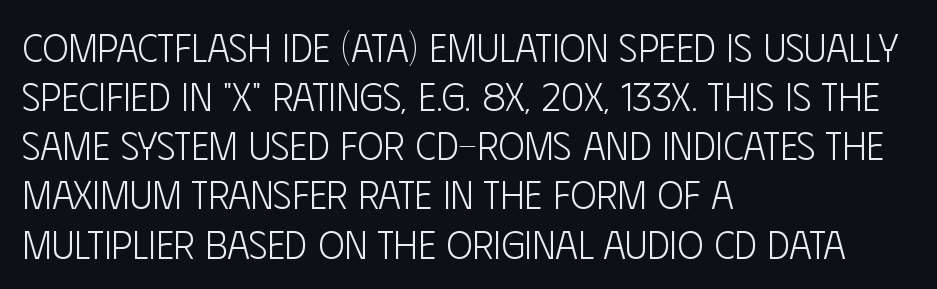
The image shows 39 px light, condensed sans-serif type, upright; set left-aligned, normal line spacing (1.26x), normal letter spacing, not underlined; low stroke contrast and a large x-height.
